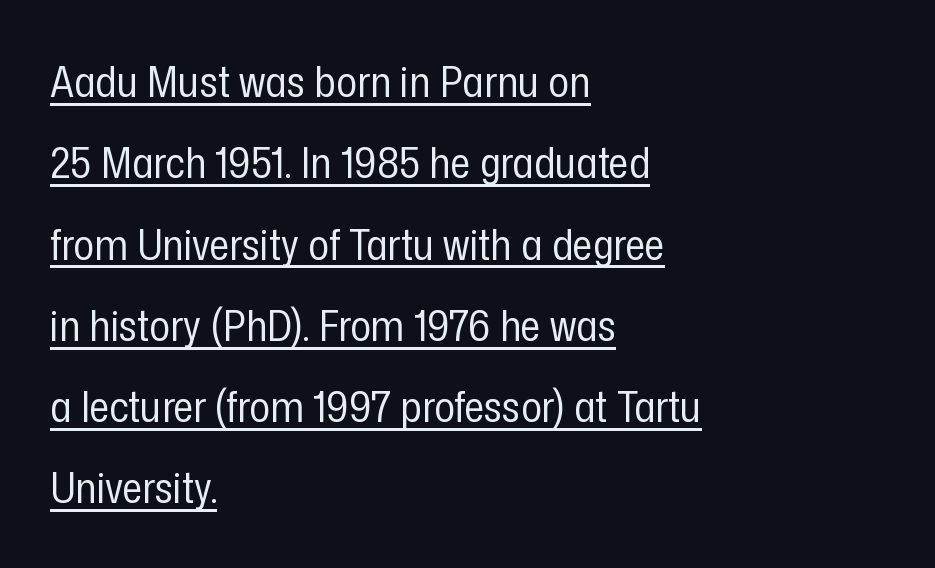
Q: Is the text bold? A: No.
Q: Is the text italic (slanted)? A: No, it is upright.
Q: Is the typeface a serif or a sans-serif typeface? A: Sans-serif.
Q: Is the text underlined? A: Yes.
Q: How is the paragraph aligned? A: Left-aligned.
Q: Is the spacing between letters normal or unusually wide? A: Normal.
Q: Width (condensed, normal, or wide)? A: Condensed.
Q: Stroke contrast? A: Low.
Q: x-height? A: Medium.
Q: Monospaced? A: No.
